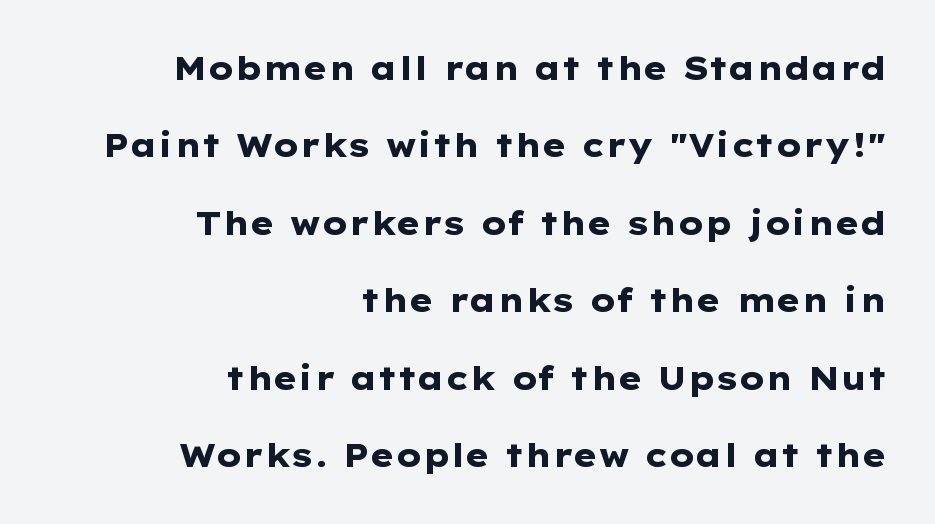
The image shows 32 px heavy, wide sans-serif type, upright; set right-aligned, loose line spacing (2.42x), normal letter spacing, not underlined; low stroke contrast and a medium x-height.
